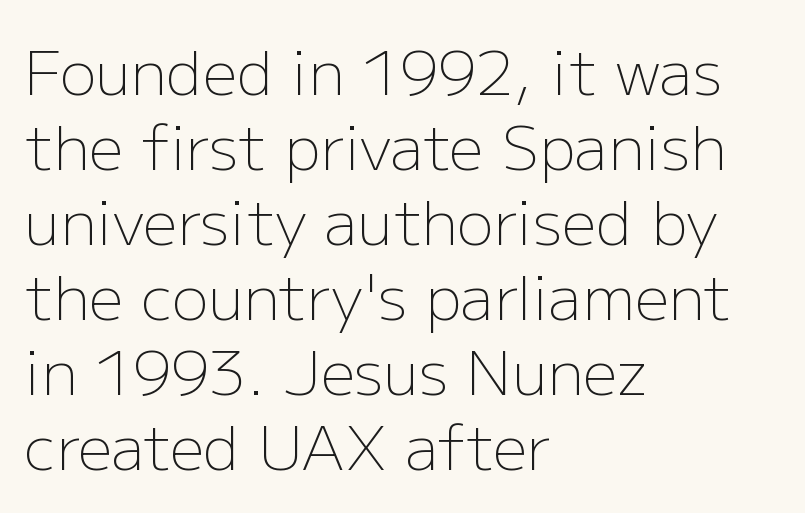
The image shows 61 px light sans-serif type, upright; set left-aligned, line spacing 1.23x, normal letter spacing, not underlined; low stroke contrast and a medium x-height.
